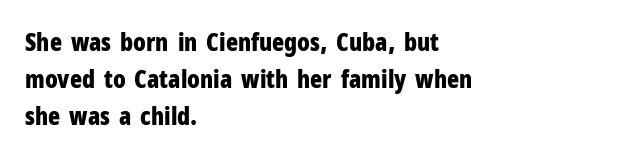
Italic: no, the glyphs are upright roman. Weight: bold. A typesetter would call this zero additional tracking. Does the copy run flush right? No — it runs flush left. In terms of leading, this rendering sits right in the middle. Quick note: underline off.
